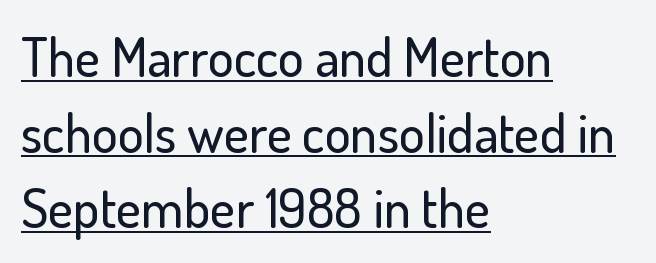
Q: Is the text italic (slanted)? A: No, it is upright.
Q: Is the typeface a serif or a sans-serif typeface? A: Sans-serif.
Q: Is the text underlined? A: Yes.
Q: How is the paragraph aligned? A: Left-aligned.
Q: Is the spacing between letters normal or unusually wide? A: Normal.
Q: Is the spacing between lines tight, normal or loose? A: Normal.
Q: Width (condensed, normal, or wide)? A: Normal.
Q: Stroke contrast? A: Low.
Q: x-height? A: Small.
Q: Monospaced? A: No.
